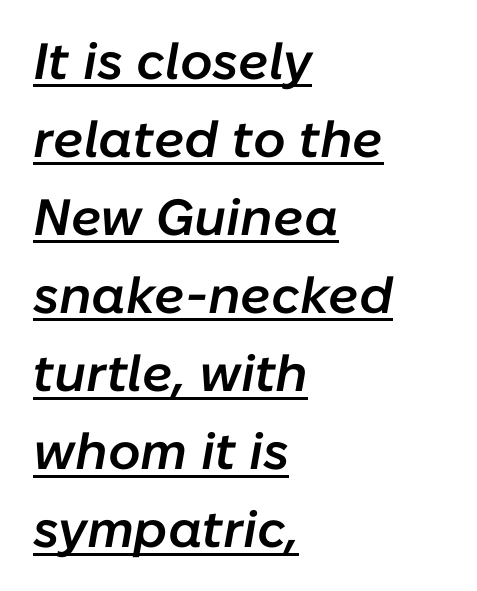
Q: Is the text bold? A: Semi-bold.
Q: Is the text italic (slanted)? A: Yes, it leans right by about 10 degrees.
Q: Is the text underlined? A: Yes.
Q: How is the paragraph aligned? A: Left-aligned.
Q: Is the spacing between letters normal or unusually wide? A: Normal.
Q: Is the spacing between lines tight, normal or loose? A: Normal.
Q: Width (condensed, normal, or wide)? A: Normal.
Q: Stroke contrast? A: Low.
Q: x-height? A: Medium.
Q: Monospaced? A: No.
